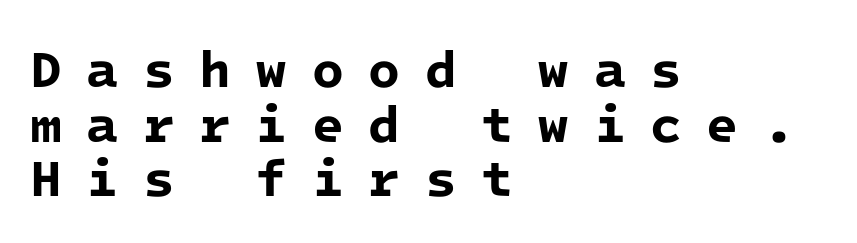
Q: Is the text bold? A: Yes.
Q: Is the typeface a serif or a sans-serif typeface? A: Sans-serif.
Q: Is the text underlined? A: No.
Q: How is the paragraph aligned? A: Left-aligned.
Q: Is the spacing between letters normal or unusually wide? A: Unusually wide.
Q: Is the spacing between lines tight, normal or loose? A: Tight.
Q: Width (condensed, normal, or wide)? A: Normal.
Q: Stroke contrast? A: Low.
Q: x-height? A: Medium.
Q: Monospaced? A: Yes.
